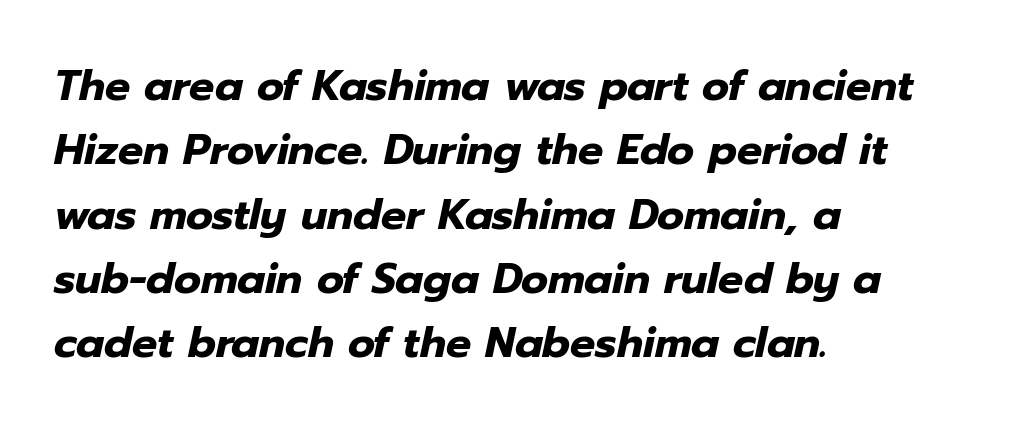
{"italic": "yes", "lean": "right", "slant_degrees": 12, "bold": "yes", "weight": "heavy", "width": "normal", "stroke_contrast": "low", "x_height": "medium", "monospaced": "no", "underline": "no", "align": "left", "line_spacing": "normal", "line_spacing_ratio": 1.53, "letter_spacing": "normal", "letter_spacing_em": 0.0, "glyph_px": 42}
